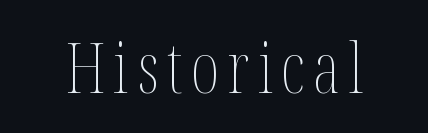
Compared with a typical body face, this is equally light or lighter still. The lettering holds an erect, upright posture throughout. Proportional: the letters do not fall into vertical columns. A clean baseline with only descenders dipping below it.
